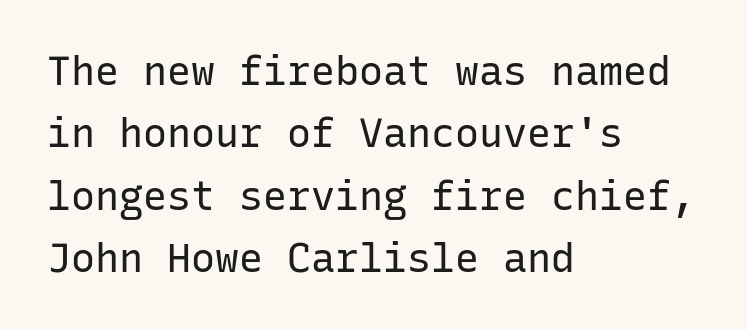
{"serif": "no", "italic": "no", "bold": "no", "weight": "regular", "width": "normal", "stroke_contrast": "low", "x_height": "medium", "monospaced": "yes", "underline": "no", "align": "left", "line_spacing": "normal", "line_spacing_ratio": 1.56, "letter_spacing": "normal", "letter_spacing_em": 0.0, "glyph_px": 40}
